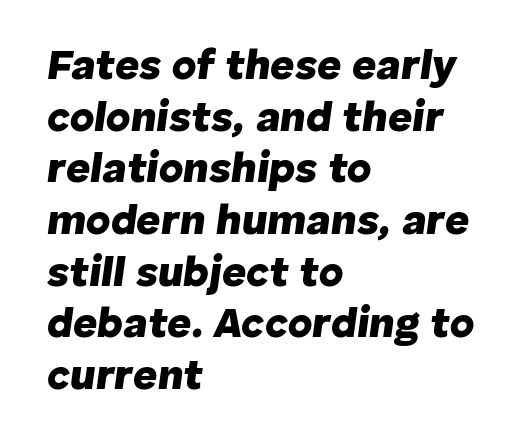
Q: Is the text bold? A: Yes.
Q: Is the text italic (slanted)? A: Yes, it leans right by about 8 degrees.
Q: Is the text underlined? A: No.
Q: How is the paragraph aligned? A: Left-aligned.
Q: Is the spacing between letters normal or unusually wide? A: Normal.
Q: Width (condensed, normal, or wide)? A: Normal.
Q: Stroke contrast? A: Low.
Q: x-height? A: Medium.
Q: Monospaced? A: No.
